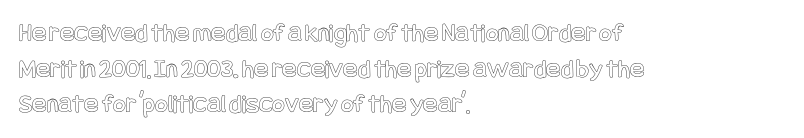
Q: Is the text italic (slanted)? A: No, it is upright.
Q: Is the text underlined? A: No.
Q: How is the paragraph aligned? A: Left-aligned.
Q: Is the spacing between letters normal or unusually wide? A: Normal.
Q: Is the spacing between lines tight, normal or loose? A: Normal.
